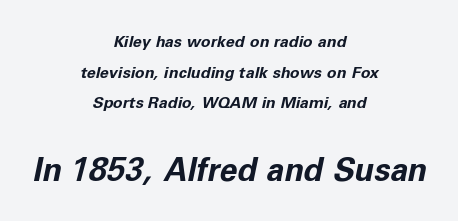
Q: Is the text bold? A: Yes.
Q: Is the text italic (slanted)? A: Yes, it leans right by about 11 degrees.
Q: Is the text underlined? A: No.
Q: How is the paragraph aligned? A: Centered.
Q: Is the spacing between letters normal or unusually wide? A: Normal.
Q: Is the spacing between lines tight, normal or loose? A: Loose.
Q: Which block of text is set in a larger size, the first (top) or the second (bottom)? A: The second (bottom) one.
Q: Width (condensed, normal, or wide)? A: Normal.
Q: Stroke contrast? A: Low.
Q: x-height? A: Medium.
Q: Monospaced? A: No.
